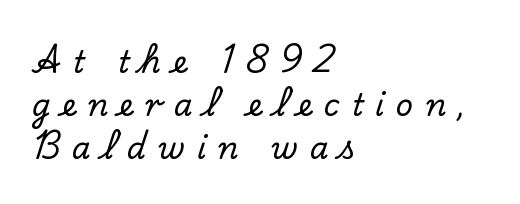
{"serif": "yes", "width": "normal", "stroke_contrast": "low", "x_height": "small", "monospaced": "no", "underline": "no", "align": "left", "line_spacing": "normal", "line_spacing_ratio": 1.44, "letter_spacing": "wide", "letter_spacing_em": 0.4, "glyph_px": 30}
